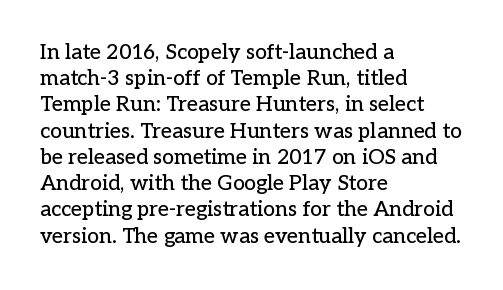
Q: Is the text italic (slanted)? A: No, it is upright.
Q: Is the text underlined? A: No.
Q: How is the paragraph aligned? A: Left-aligned.
Q: Is the spacing between letters normal or unusually wide? A: Normal.
Q: Is the spacing between lines tight, normal or loose? A: Normal.
